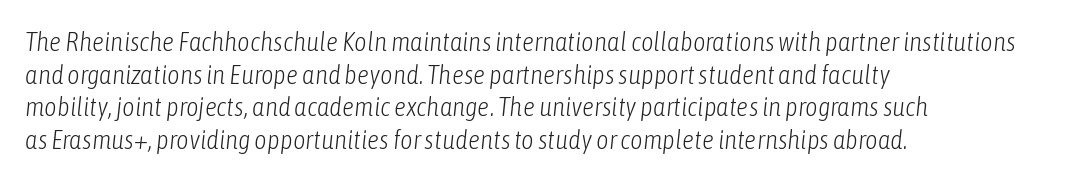
The image shows 27 px text type, italic (leaning right); set left-aligned, line spacing 1.21x, normal letter spacing, not underlined.
